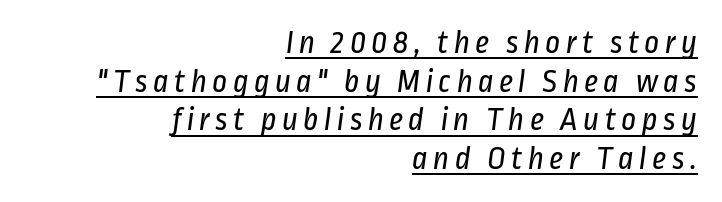
{"serif": "no", "bold": "no", "weight": "regular", "width": "condensed", "stroke_contrast": "low", "x_height": "medium", "monospaced": "no", "underline": "yes", "align": "right", "line_spacing_ratio": 1.17, "glyph_px": 33}
